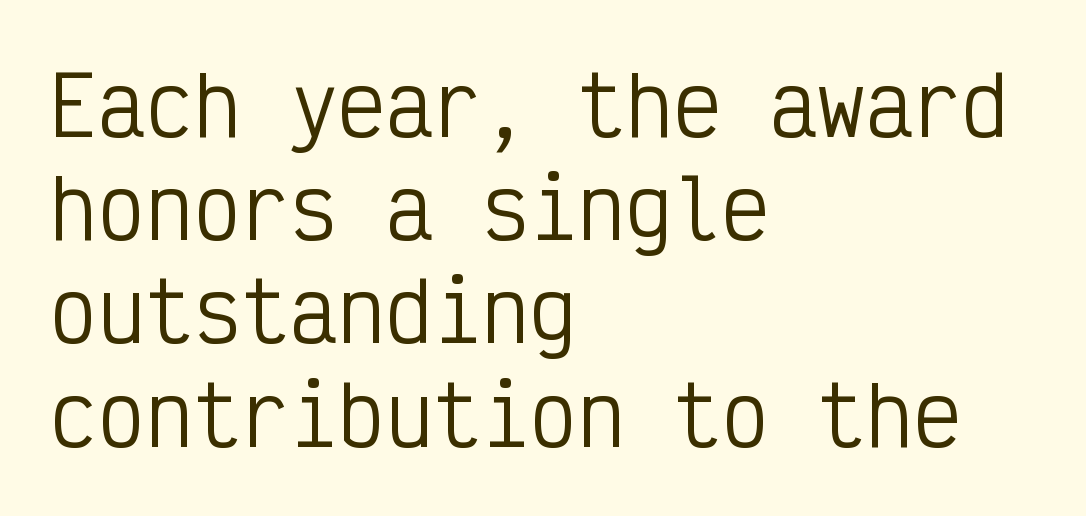
Q: Is the text bold? A: No.
Q: Is the text italic (slanted)? A: No, it is upright.
Q: Is the typeface a serif or a sans-serif typeface? A: Sans-serif.
Q: Is the text underlined? A: No.
Q: How is the paragraph aligned? A: Left-aligned.
Q: Is the spacing between letters normal or unusually wide? A: Normal.
Q: Is the spacing between lines tight, normal or loose? A: Normal.
Q: Width (condensed, normal, or wide)? A: Condensed.
Q: Stroke contrast? A: Low.
Q: x-height? A: Medium.
Q: Monospaced? A: Yes.
